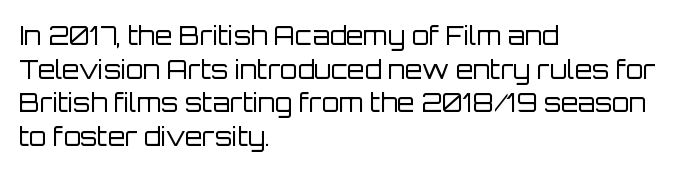
{"italic": "no", "bold": "no", "underline": "no", "align": "left", "line_spacing": "normal", "line_spacing_ratio": 1.35, "letter_spacing": "normal", "letter_spacing_em": 0.0, "glyph_px": 25}
